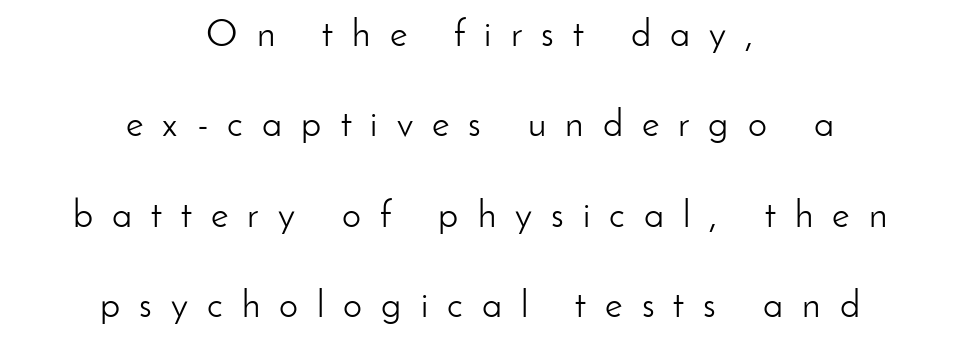
Q: Is the text bold? A: No.
Q: Is the text italic (slanted)? A: No, it is upright.
Q: Is the typeface a serif or a sans-serif typeface? A: Sans-serif.
Q: Is the text underlined? A: No.
Q: How is the paragraph aligned? A: Centered.
Q: Is the spacing between letters normal or unusually wide? A: Unusually wide.
Q: Is the spacing between lines tight, normal or loose? A: Loose.
Q: Width (condensed, normal, or wide)? A: Normal.
Q: Stroke contrast? A: Low.
Q: x-height? A: Small.
Q: Monospaced? A: No.
